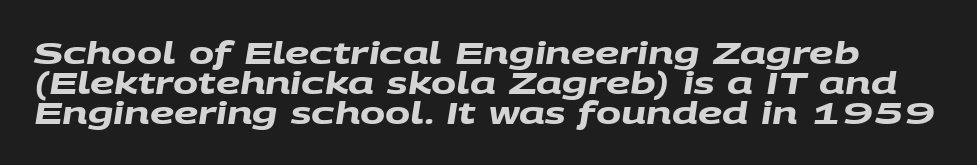
Note the varied advance widths — an 'i' is clearly narrower than an 'm'. In terms of leading, this rendering errs on the cramped side. The gaps between neighbouring characters are ordinary and unremarkable. The area under the type is left untouched. Weight check: bold — yes, fully. Grotesque or geometric, the face here clearly has no serifs.
